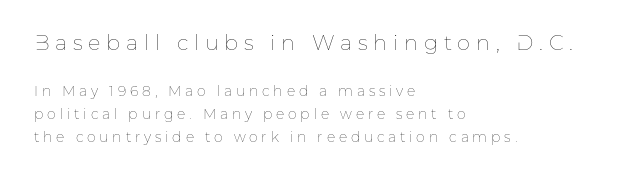
{"italic": "no", "bold": "no", "underline": "no", "align": "left", "line_spacing": "normal", "line_spacing_ratio": 1.64, "letter_spacing": "wide", "letter_spacing_em": 0.27, "larger_block": "first", "size_ratio": 1.5, "glyph_px": 21}
